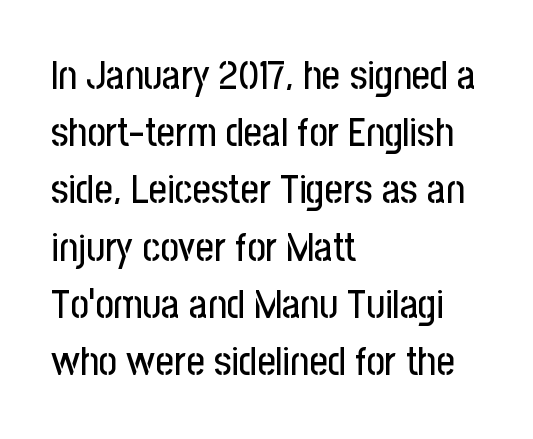
Q: Is the text italic (slanted)? A: No, it is upright.
Q: Is the typeface a serif or a sans-serif typeface? A: Sans-serif.
Q: Is the text underlined? A: No.
Q: How is the paragraph aligned? A: Left-aligned.
Q: Is the spacing between letters normal or unusually wide? A: Normal.
Q: Is the spacing between lines tight, normal or loose? A: Normal.
Q: Width (condensed, normal, or wide)? A: Condensed.
Q: Stroke contrast? A: Low.
Q: x-height? A: Medium.
Q: Monospaced? A: No.
